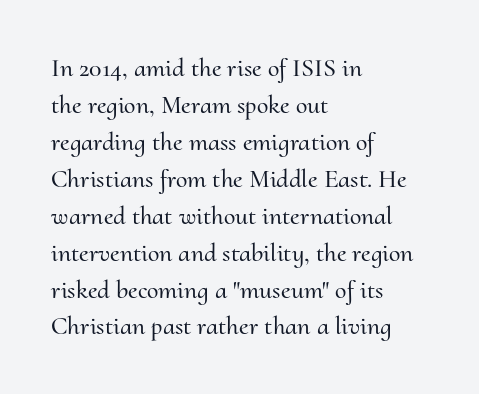
Inter-character spacing is left at the font's built-in metrics. Bare-footed words on every line. Every stem runs plumb, perpendicular to the baseline. Line spacing here is normal. Every row of glyphs begins at an identical x-position on the left.
